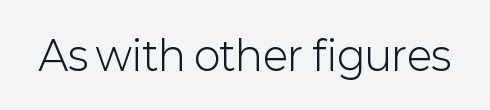
Q: Is the text bold? A: No.
Q: Is the text italic (slanted)? A: No, it is upright.
Q: Is the typeface a serif or a sans-serif typeface? A: Sans-serif.
Q: Is the text underlined? A: No.
Q: Is the spacing between letters normal or unusually wide? A: Normal.
Q: Width (condensed, normal, or wide)? A: Normal.
Q: Stroke contrast? A: Low.
Q: x-height? A: Medium.
Q: Monospaced? A: No.
